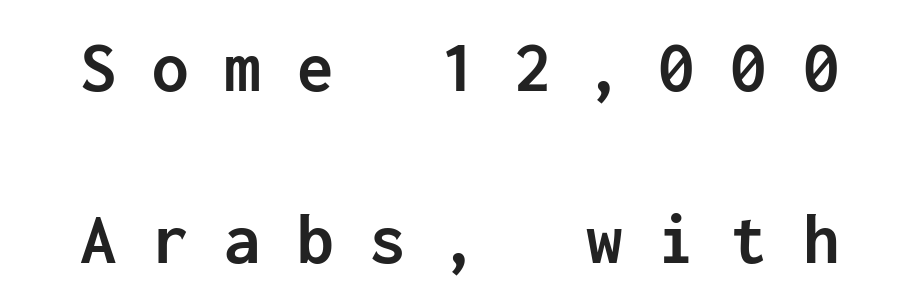
{"serif": "no", "italic": "no", "bold": "yes", "weight": "semibold", "width": "normal", "stroke_contrast": "low", "x_height": "medium", "monospaced": "yes", "underline": "no", "line_spacing": "loose", "line_spacing_ratio": 2.35, "letter_spacing": "wide", "letter_spacing_em": 0.49, "glyph_px": 73}
